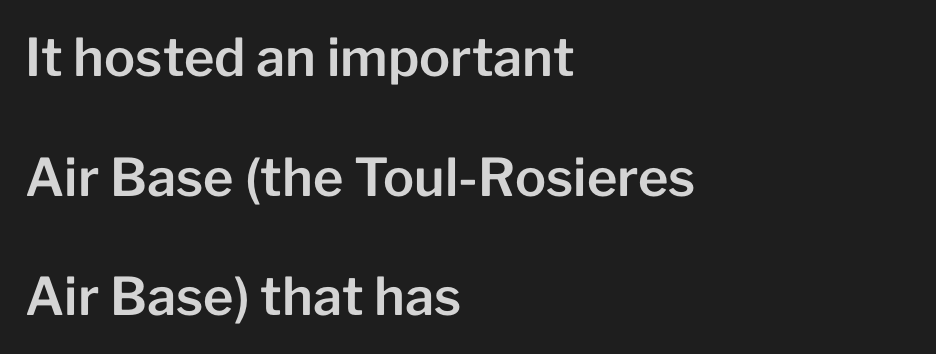
Compared with typical paragraphs, the rows here are farther apart. In terms of letterspacing, this is plain default setting. Style check: upright. Only glyphs here, with clear space below each row. Here the designer chose a conventional face with non-uniform glyph widths. Caption: multi-line text, flush left, ragged right.
